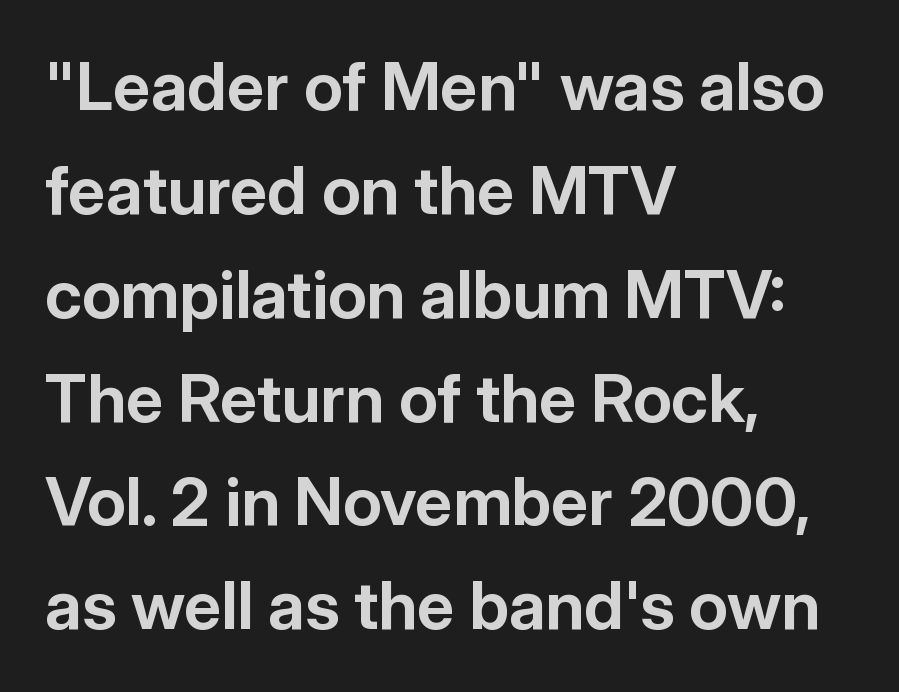
The image shows 67 px bold sans-serif type, upright; set left-aligned, normal line spacing (1.55x), normal letter spacing, not underlined; low stroke contrast and a medium x-height.
